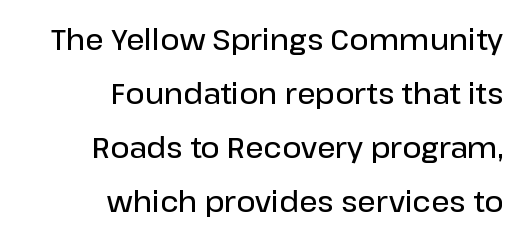
Q: Is the text bold? A: Semi-bold.
Q: Is the text italic (slanted)? A: No, it is upright.
Q: Is the typeface a serif or a sans-serif typeface? A: Sans-serif.
Q: Is the text underlined? A: No.
Q: How is the paragraph aligned? A: Right-aligned.
Q: Is the spacing between letters normal or unusually wide? A: Normal.
Q: Width (condensed, normal, or wide)? A: Normal.
Q: Stroke contrast? A: Low.
Q: x-height? A: Medium.
Q: Monospaced? A: No.
